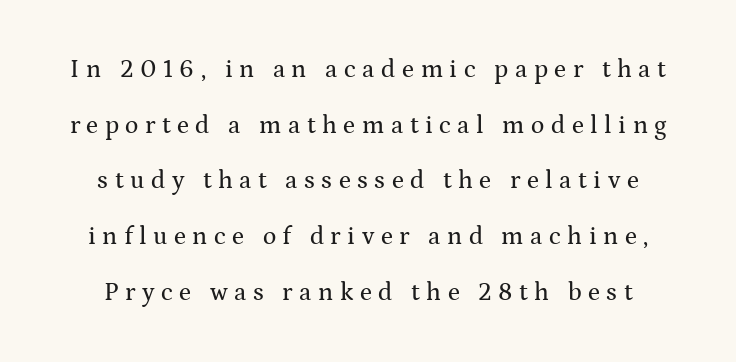
The image shows 25 px text type, upright; set loose line spacing (2.23x), unusually wide letter spacing (+0.26 em), not underlined.
